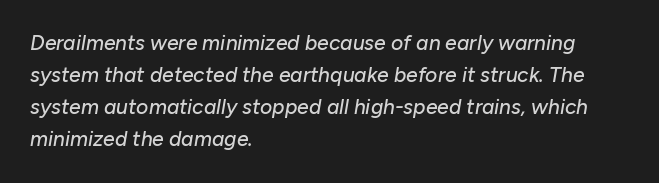
Slanted lettering throughout. Between one letter and the next there's only the usual sliver of space. Leftover space on each line is placed entirely after the last word. Regarding leading, the lines here are spaced in the standard way. A clean baseline with only descenders dipping below it.
